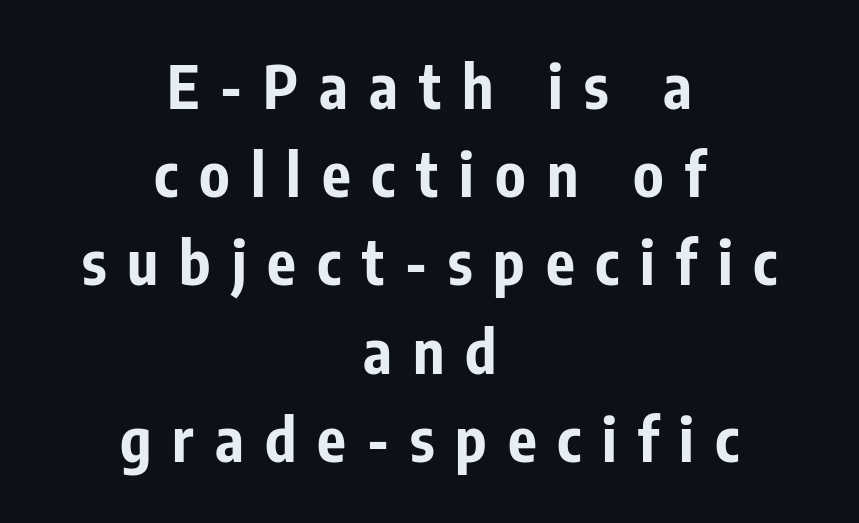
The image shows 60 px bold, condensed sans-serif type, upright; set centered, normal line spacing (1.47x), unusually wide letter spacing (+0.35 em), not underlined; low stroke contrast and a medium x-height.
